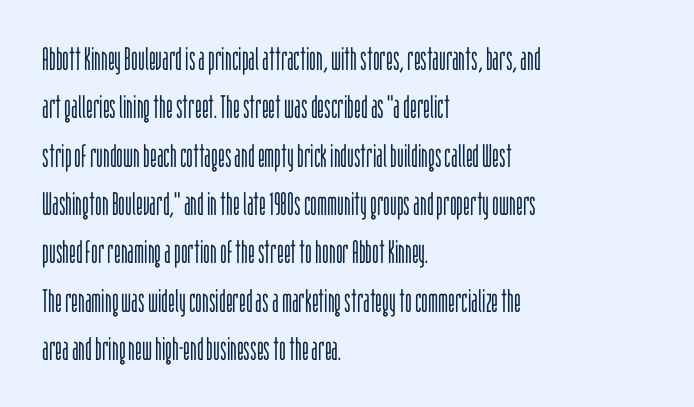
Q: Is the text bold? A: No.
Q: Is the text italic (slanted)? A: No, it is upright.
Q: Is the typeface a serif or a sans-serif typeface? A: Sans-serif.
Q: Is the text underlined? A: No.
Q: How is the paragraph aligned? A: Left-aligned.
Q: Is the spacing between letters normal or unusually wide? A: Normal.
Q: Is the spacing between lines tight, normal or loose? A: Normal.
Q: Width (condensed, normal, or wide)? A: Condensed.
Q: Stroke contrast? A: Low.
Q: x-height? A: Large.
Q: Monospaced? A: No.
